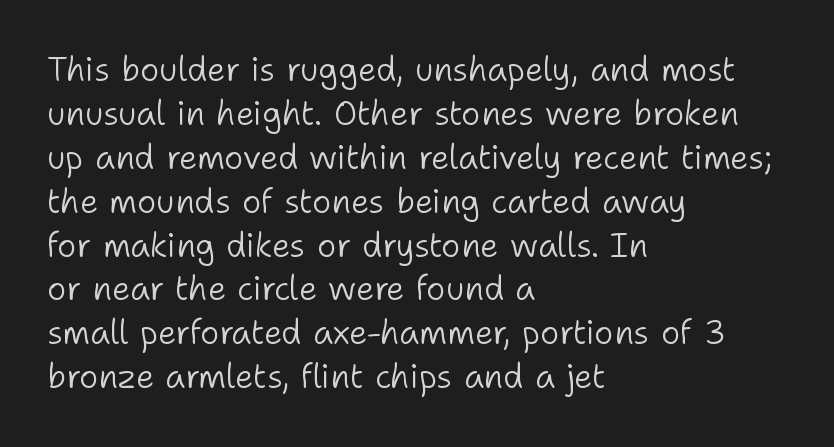
A typesetter would call this proportional, since set widths differ per character. Rule under the text: the space is simply empty. Line starts are locked; line ends wander. Nope, not italic — everything's standing straight. Nobody touched the tracking dial on this one. Nothing heavy about these letters — not bold at all.
